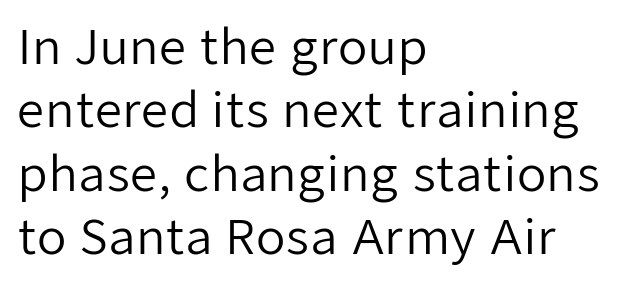
{"serif": "no", "italic": "no", "bold": "no", "weight": "regular", "width": "normal", "stroke_contrast": "low", "x_height": "medium", "monospaced": "no", "underline": "no", "align": "left", "line_spacing": "normal", "line_spacing_ratio": 1.32, "letter_spacing": "normal", "letter_spacing_em": 0.0, "glyph_px": 48}
